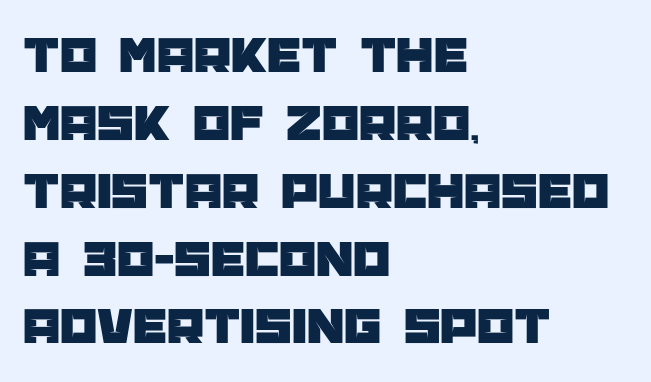
{"serif": "no", "italic": "no", "width": "normal", "stroke_contrast": "low", "x_height": "large", "monospaced": "no", "underline": "no", "align": "left", "line_spacing": "normal", "line_spacing_ratio": 1.28, "letter_spacing": "normal", "letter_spacing_em": 0.0, "glyph_px": 53}
